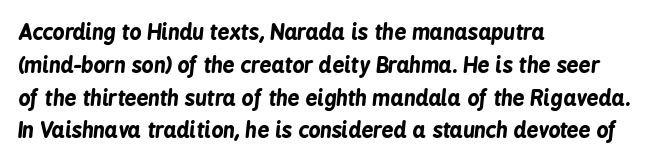
The image shows 21 px bold type, italic (leaning right); set left-aligned, normal line spacing (1.56x), normal letter spacing, not underlined.
